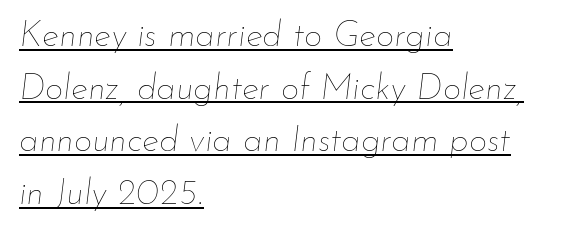
Is there much room between lines? A standard amount, neither cramped nor airy. The passage is arranged the way most books set body copy — flush left. The face used here is proportionally spaced, like ordinary book or web type. The weight tops out at a normal text grade. Nothing unusual about the tracking: characters are spaced as the font intends. Does a line run under the words? Yes, clearly.
